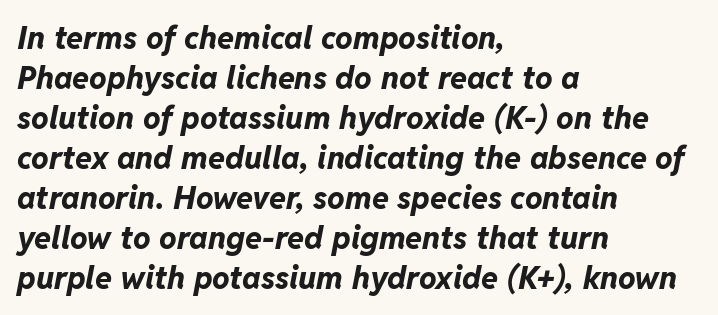
The image shows 31 px bold type, italic (leaning right); set left-aligned, normal line spacing (1.29x), normal letter spacing, not underlined; low stroke contrast and a medium x-height.
